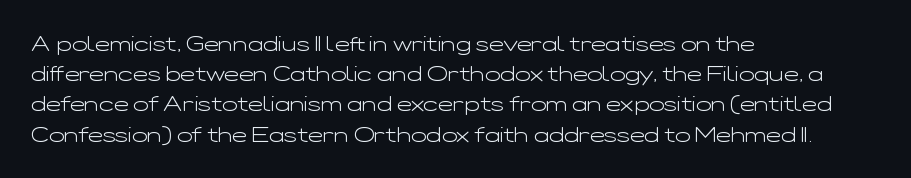
The image shows 20 px text type, upright; set left-aligned, normal line spacing (1.51x), normal letter spacing, not underlined.
